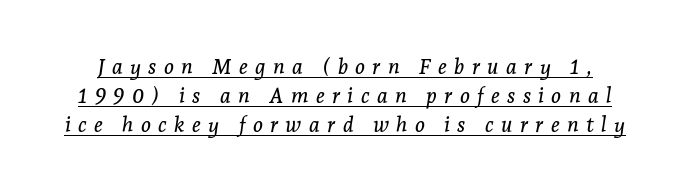
The image shows 21 px text type, italic (leaning right); set normal line spacing (1.39x), unusually wide letter spacing (+0.35 em), underlined.
